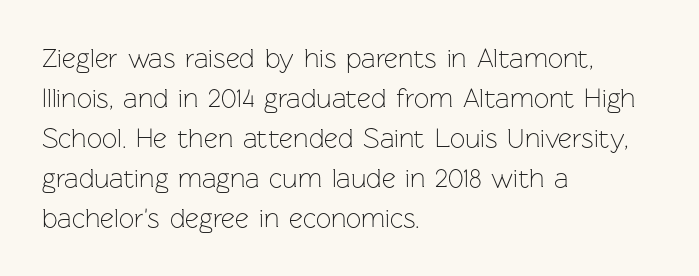
The image shows 27 px text type, upright; set left-aligned, normal line spacing (1.48x), normal letter spacing, not underlined.
